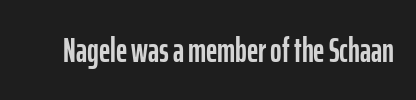
A clean baseline with only descenders dipping below it. The typography opts for an upright posture over an oblique one. Spacing verdict: proportional, widths tailored to each character. This rendering employs a face without finishing strokes, i.e., a sans-serif.
